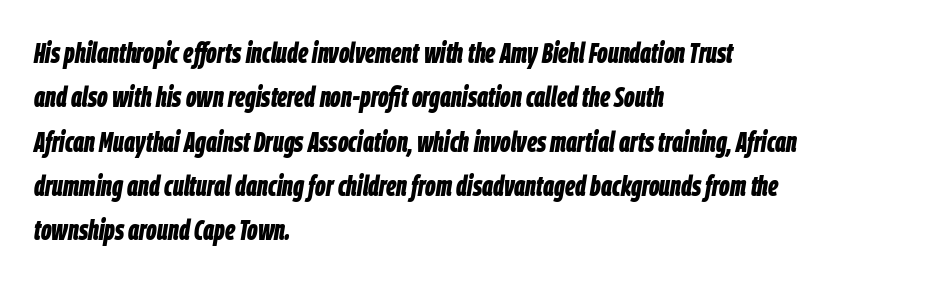
{"italic": "yes", "lean": "right", "slant_degrees": 9, "bold": "yes", "weight": "bold", "width": "condensed", "stroke_contrast": "low", "x_height": "large", "monospaced": "no", "underline": "no", "align": "left", "line_spacing": "normal", "line_spacing_ratio": 1.53, "letter_spacing": "normal", "letter_spacing_em": 0.0, "glyph_px": 29}
